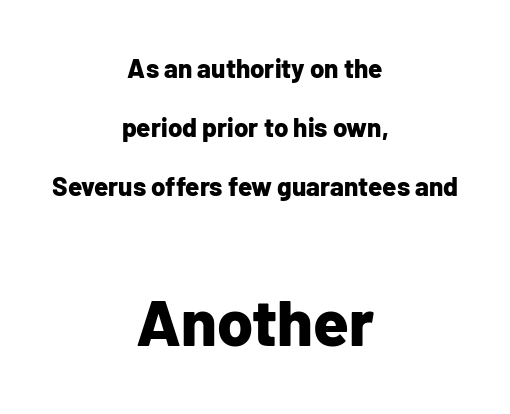
Is this a fixed-width face? No — the glyphs have proportional, varying widths. If you folded the block vertically in half, each line would mirror itself in length. Descenders hang freely into open space. Whoever set this chose breathing room over compactness in the vertical rhythm.
